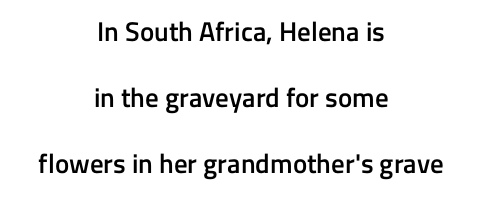
Q: Is the text bold? A: Semi-bold.
Q: Is the text italic (slanted)? A: No, it is upright.
Q: Is the text underlined? A: No.
Q: How is the paragraph aligned? A: Centered.
Q: Is the spacing between letters normal or unusually wide? A: Normal.
Q: Is the spacing between lines tight, normal or loose? A: Loose.
